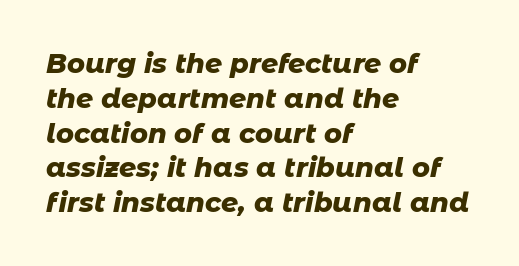
{"italic": "yes", "lean": "right", "slant_degrees": 11, "bold": "yes", "underline": "no", "align": "left", "line_spacing": "normal", "line_spacing_ratio": 1.29, "letter_spacing": "normal", "letter_spacing_em": 0.0, "glyph_px": 27}
